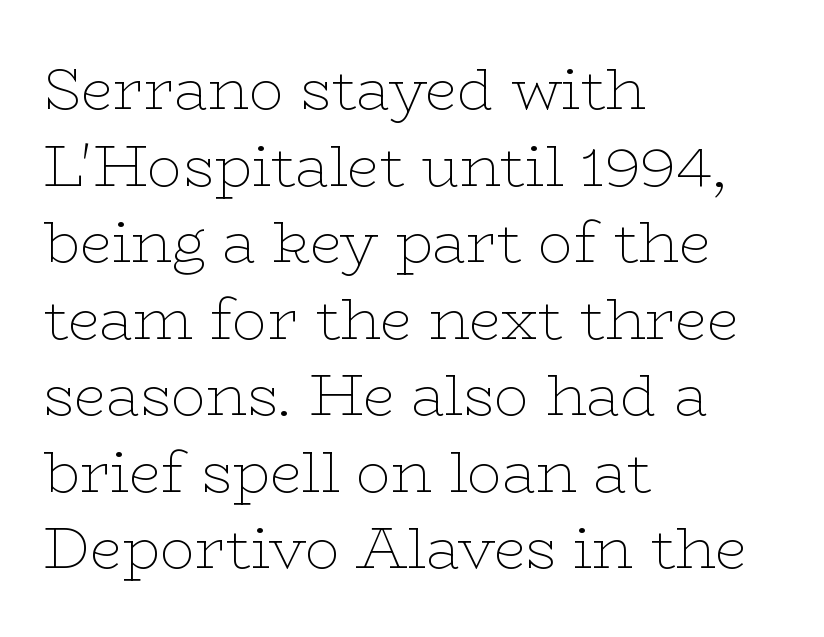
The passage shown is not underscored anywhere. A classic flush-left, rag-right setting is used for this passage. Is this a fixed-width face? No — the glyphs have proportional, varying widths. The characters display serif detailing at their extremities. Each word holds together tightly as a unit, with standard inter-letter gaps. Does the leading feel generous? No, just average.
